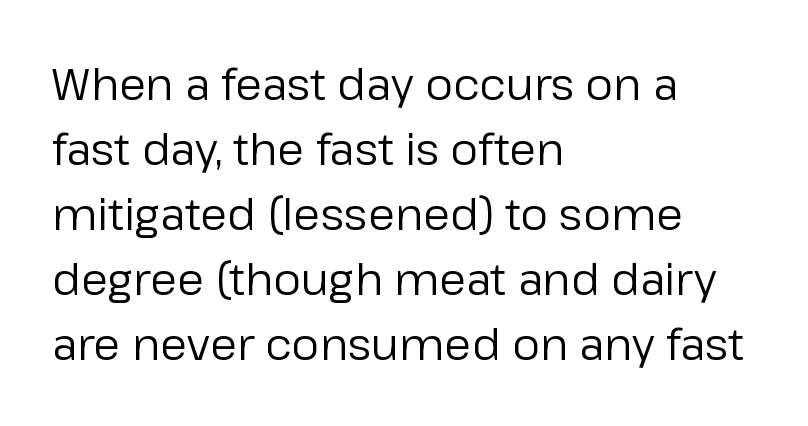
The image shows 44 px regular-weight sans-serif type, upright; set left-aligned, normal line spacing (1.48x), normal letter spacing, not underlined; low stroke contrast and a medium x-height.
